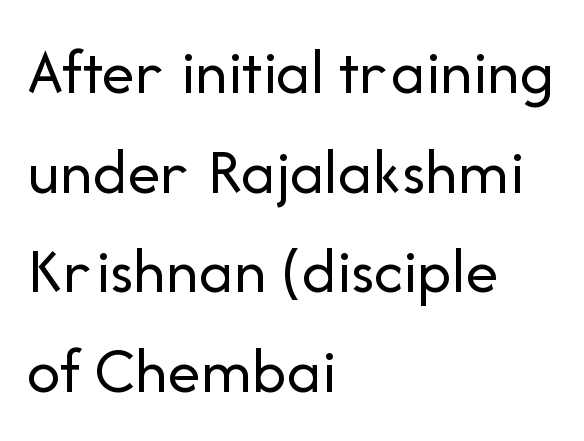
Q: Is the text bold? A: No.
Q: Is the text italic (slanted)? A: No, it is upright.
Q: Is the typeface a serif or a sans-serif typeface? A: Sans-serif.
Q: Is the text underlined? A: No.
Q: How is the paragraph aligned? A: Left-aligned.
Q: Is the spacing between letters normal or unusually wide? A: Normal.
Q: Is the spacing between lines tight, normal or loose? A: Normal.
Q: Width (condensed, normal, or wide)? A: Normal.
Q: Stroke contrast? A: Low.
Q: x-height? A: Medium.
Q: Monospaced? A: No.
